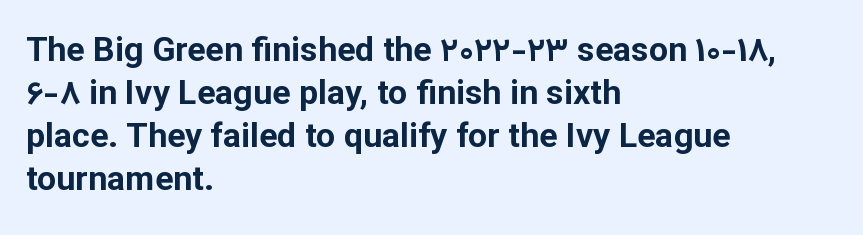
The image shows 34 px bold sans-serif type, upright; set left-aligned, normal line spacing (1.26x), normal letter spacing, not underlined; low stroke contrast and a medium x-height.
